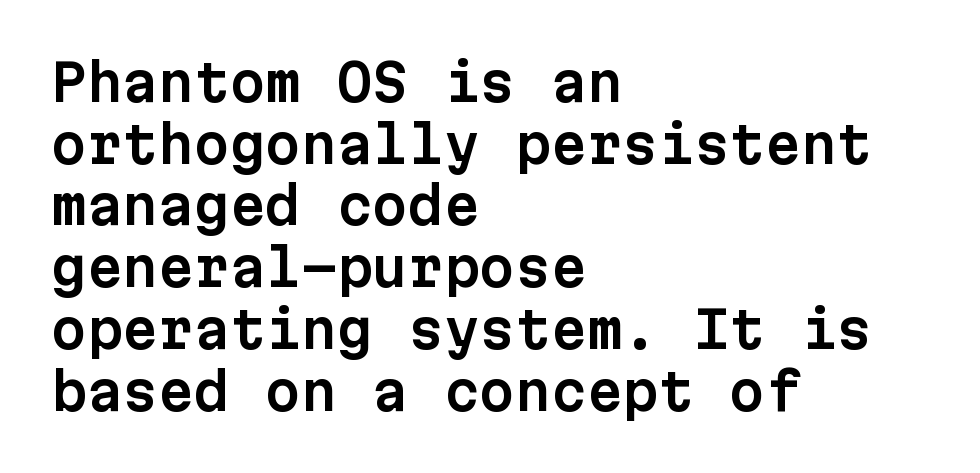
{"serif": "no", "italic": "no", "width": "normal", "stroke_contrast": "low", "x_height": "medium", "monospaced": "yes", "underline": "no", "align": "left", "line_spacing_ratio": 1.21, "letter_spacing": "normal", "letter_spacing_em": 0.0, "glyph_px": 51}
